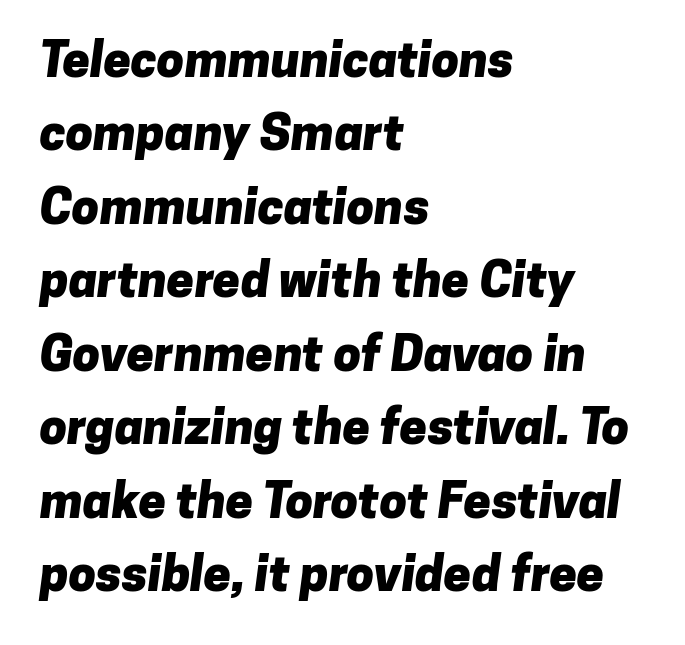
{"serif": "no", "bold": "yes", "weight": "heavy", "width": "normal", "stroke_contrast": "low", "x_height": "medium", "monospaced": "no", "underline": "no", "align": "left", "line_spacing": "normal", "line_spacing_ratio": 1.5, "letter_spacing": "normal", "letter_spacing_em": 0.0, "glyph_px": 49}
